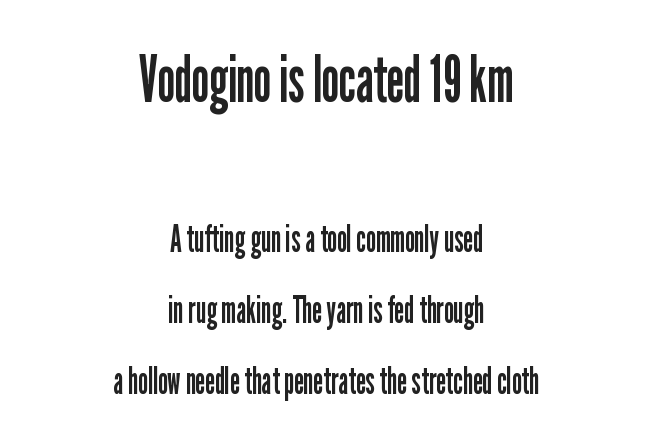
{"serif": "no", "italic": "no", "bold": "no", "weight": "regular", "width": "condensed", "stroke_contrast": "low", "x_height": "medium", "monospaced": "no", "underline": "no", "align": "center", "line_spacing": "loose", "line_spacing_ratio": 1.92, "letter_spacing": "normal", "letter_spacing_em": 0.0, "larger_block": "first", "size_ratio": 1.76, "glyph_px": 65}
